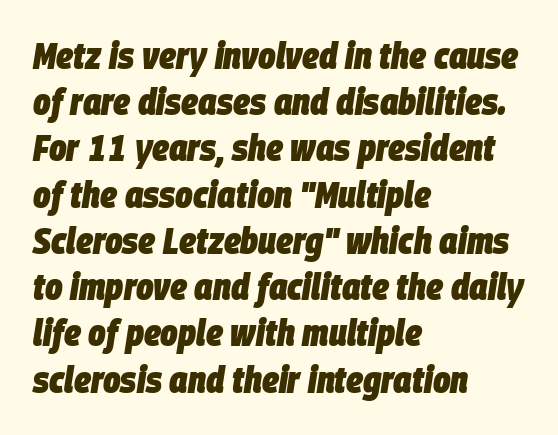
Q: Is the text bold? A: Yes.
Q: Is the text italic (slanted)? A: Yes, it leans right by about 9 degrees.
Q: Is the text underlined? A: No.
Q: How is the paragraph aligned? A: Left-aligned.
Q: Is the spacing between letters normal or unusually wide? A: Normal.
Q: Is the spacing between lines tight, normal or loose? A: Normal.
Q: Width (condensed, normal, or wide)? A: Condensed.
Q: Stroke contrast? A: Low.
Q: x-height? A: Large.
Q: Monospaced? A: No.
